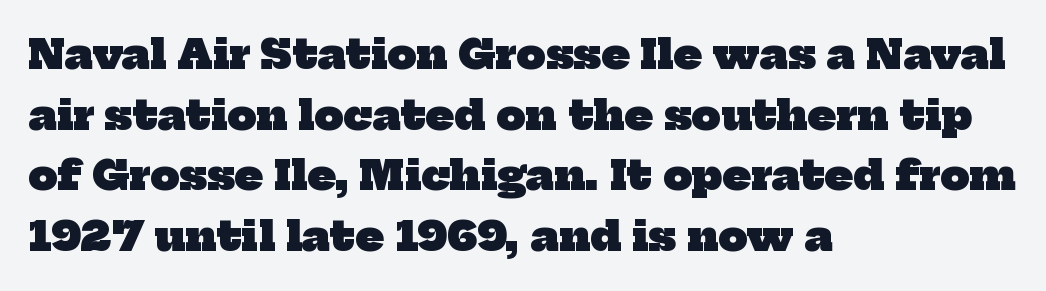
Is there much room between lines? A standard amount, neither cramped nor airy. Each letter keeps its own natural width here, so spacing adapts to shape. The passage shown has conventional tracking throughout. The passage is arranged the way most books set body copy — flush left.
